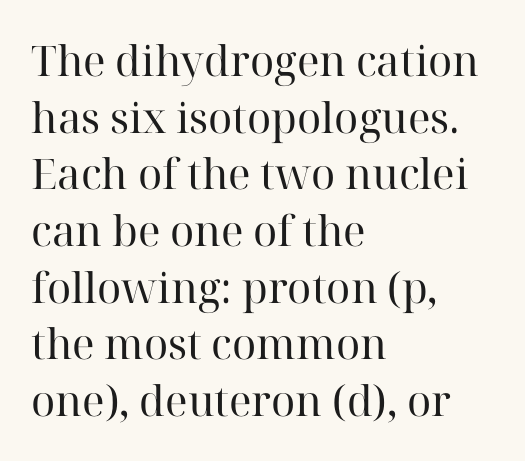
This sample has the flowing, uneven cadence of proportional lettering. This is serif lettering, the kind often seen in printed books. The type sits square on the baseline with zero lean. How would I describe the line gaps? Plain and ordinary. How are the letters spaced? Ordinarily, with no added tracking.
